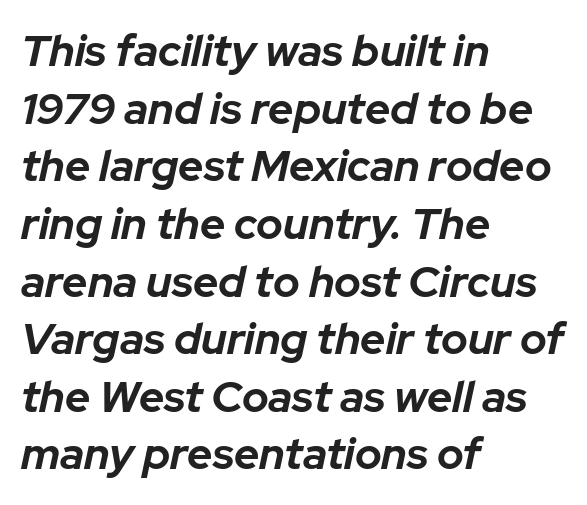
Q: Is the text bold? A: Yes.
Q: Is the text italic (slanted)? A: Yes, it leans right by about 12 degrees.
Q: Is the text underlined? A: No.
Q: How is the paragraph aligned? A: Left-aligned.
Q: Is the spacing between letters normal or unusually wide? A: Normal.
Q: Is the spacing between lines tight, normal or loose? A: Normal.
Q: Width (condensed, normal, or wide)? A: Normal.
Q: Stroke contrast? A: Low.
Q: x-height? A: Medium.
Q: Monospaced? A: No.
